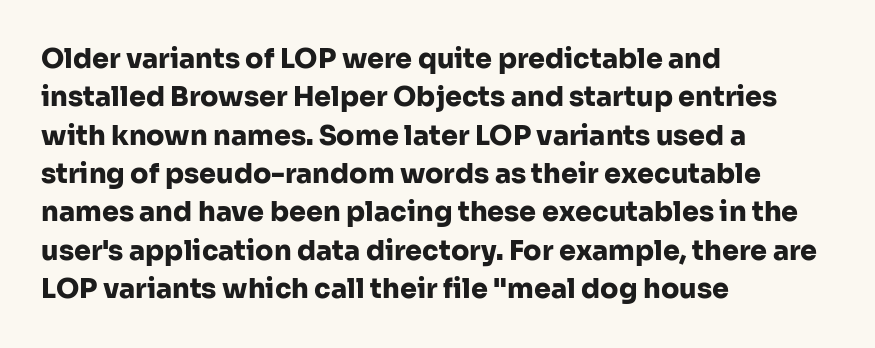
The image shows 27 px bold type, upright; set left-aligned, normal line spacing (1.42x), normal letter spacing, not underlined.
